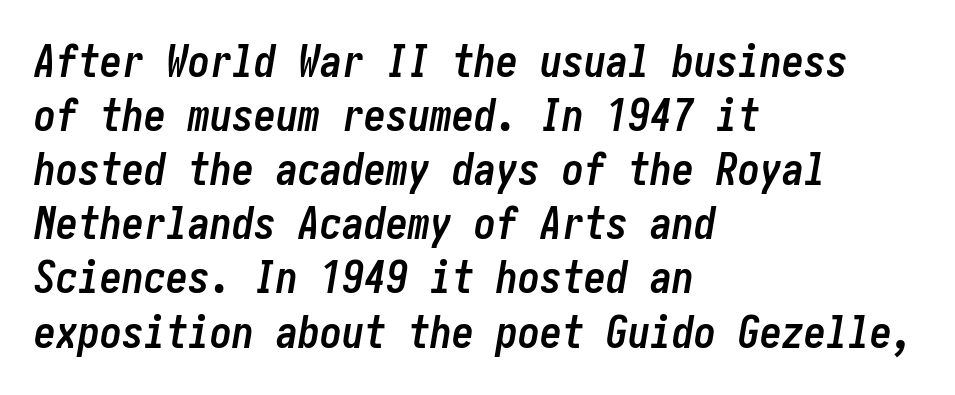
Reading down the block, your eye returns to a fixed left position each line. Does the lettering tilt? It does — this is italic. In terms of weight, the rendering is a true, heavy bold. A typesetter would call this zero additional tracking. Letters rest on an invisible, unmarked baseline.
